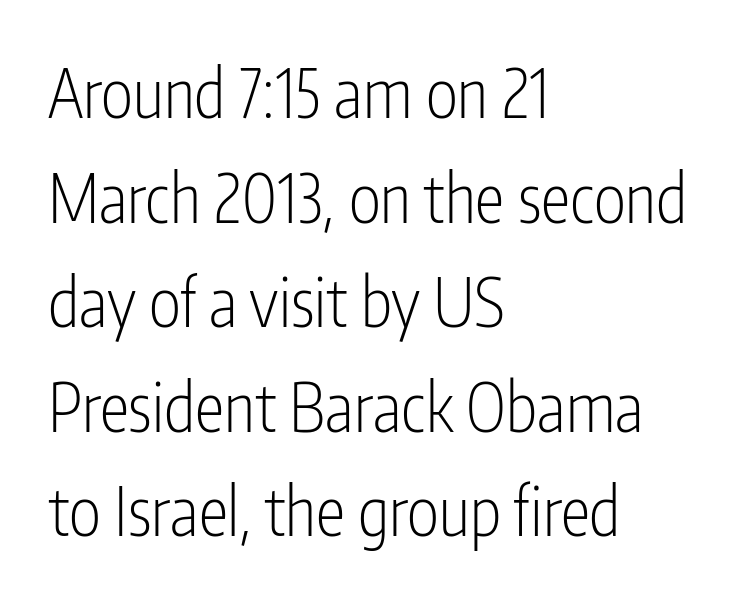
{"serif": "no", "italic": "no", "bold": "no", "weight": "light", "width": "condensed", "stroke_contrast": "low", "x_height": "medium", "monospaced": "no", "underline": "no", "align": "left", "line_spacing": "normal", "line_spacing_ratio": 1.56, "letter_spacing": "normal", "letter_spacing_em": 0.0, "glyph_px": 67}
